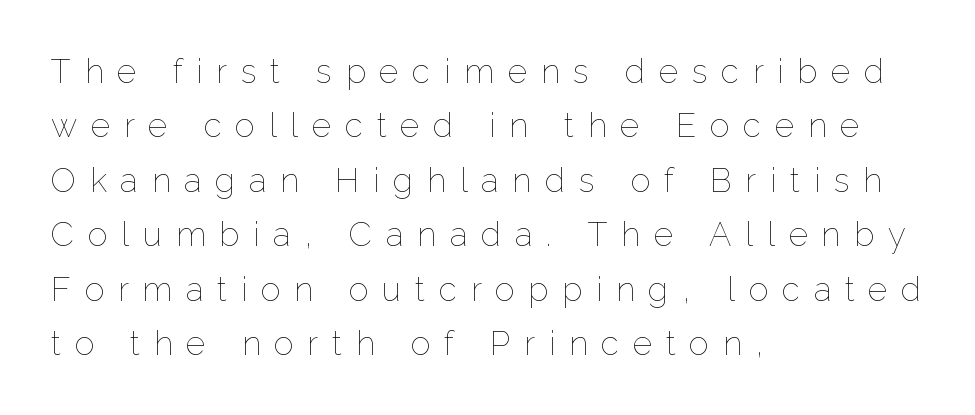
Words appear elongated and porous because spacing is wide. Varying glyph widths throughout — classic text-font behaviour. Teacher's note: observe the even left margin — that is flush-left alignment. One glance says typical: line gaps are just what's usual.
